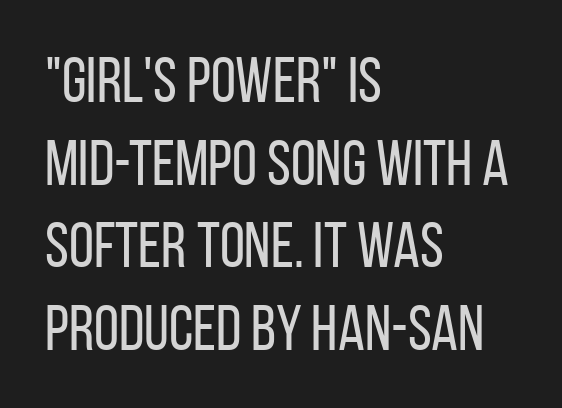
Horizontally, the lines are justified to the leading edge only. In terms of letterform style, serifs are entirely absent. Every character sits straight up, as roman type does. Looks like regular typesetting: each glyph gets only the width it needs.
